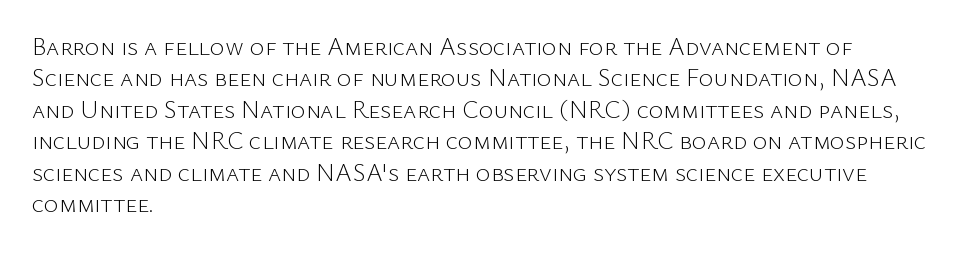
{"italic": "no", "bold": "no", "underline": "no", "align": "left", "line_spacing": "normal", "line_spacing_ratio": 1.26, "letter_spacing": "normal", "letter_spacing_em": 0.0, "glyph_px": 25}
